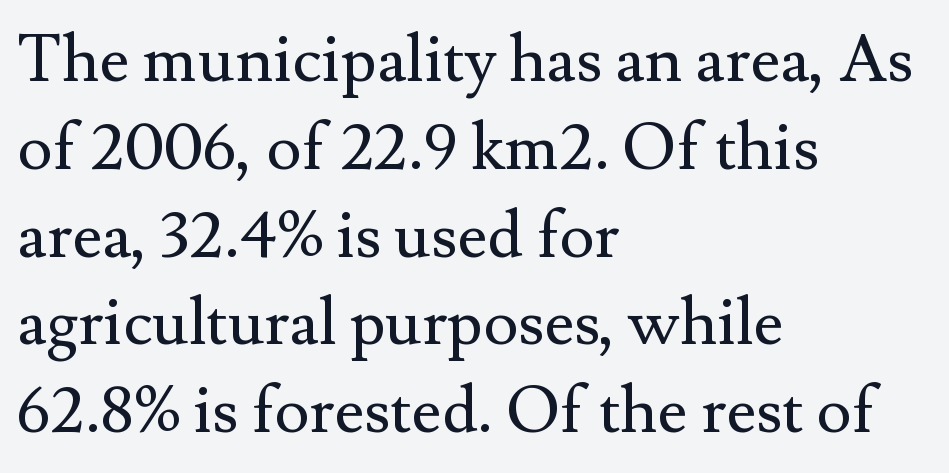
Q: Is the text bold? A: No.
Q: Is the text italic (slanted)? A: No, it is upright.
Q: Is the typeface a serif or a sans-serif typeface? A: Serif.
Q: Is the text underlined? A: No.
Q: How is the paragraph aligned? A: Left-aligned.
Q: Is the spacing between letters normal or unusually wide? A: Normal.
Q: Is the spacing between lines tight, normal or loose? A: Normal.
Q: Width (condensed, normal, or wide)? A: Normal.
Q: Stroke contrast? A: Medium.
Q: x-height? A: Small.
Q: Monospaced? A: No.
